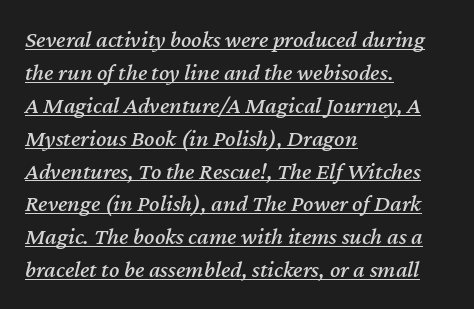
{"italic": "yes", "lean": "right", "slant_degrees": 12, "underline": "yes", "align": "left", "line_spacing": "normal", "line_spacing_ratio": 1.37, "letter_spacing": "normal", "letter_spacing_em": 0.0, "glyph_px": 24}
